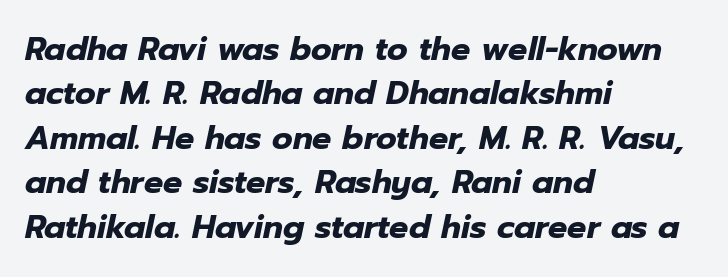
Its strokes are broad and dark, the hallmark of bold type. Do the characters align in a grid? No, the font is proportional. The designer left line spacing at the default. The specimen reads as italic at a glance. Unmarked baselines from the first word to the last.
